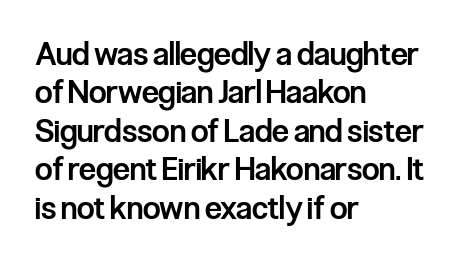
Q: Is the text bold? A: Semi-bold.
Q: Is the text italic (slanted)? A: No, it is upright.
Q: Is the typeface a serif or a sans-serif typeface? A: Sans-serif.
Q: Is the text underlined? A: No.
Q: How is the paragraph aligned? A: Left-aligned.
Q: Is the spacing between letters normal or unusually wide? A: Normal.
Q: Width (condensed, normal, or wide)? A: Condensed.
Q: Stroke contrast? A: Low.
Q: x-height? A: Medium.
Q: Monospaced? A: No.
